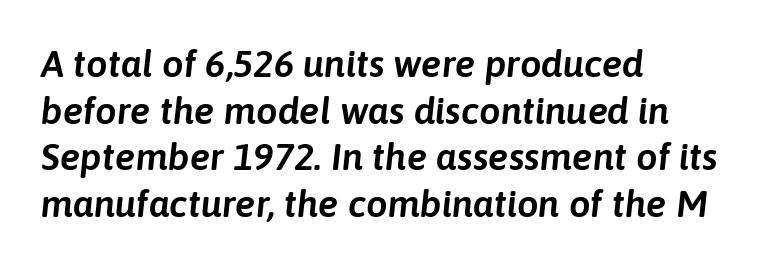
Line starts are locked; line ends wander. Think of a printed novel: that variable character pitch is what you see here. Spacing between characters is what you'd get straight out of the box. Slant detected: the letters are inclined. The words here are not underlined.
